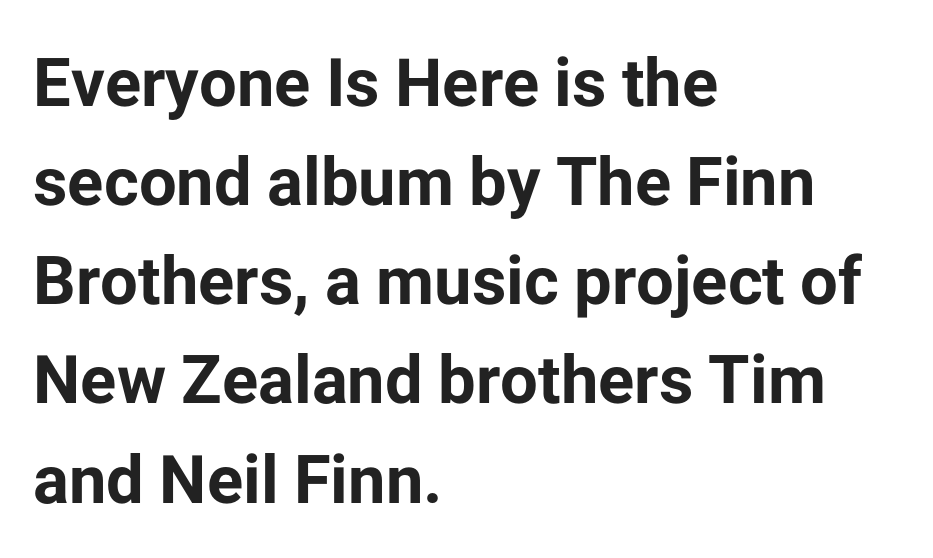
{"serif": "no", "italic": "no", "bold": "yes", "weight": "bold", "width": "normal", "stroke_contrast": "low", "x_height": "medium", "monospaced": "no", "underline": "no", "align": "left", "line_spacing": "normal", "line_spacing_ratio": 1.48, "letter_spacing": "normal", "letter_spacing_em": 0.0, "glyph_px": 67}
